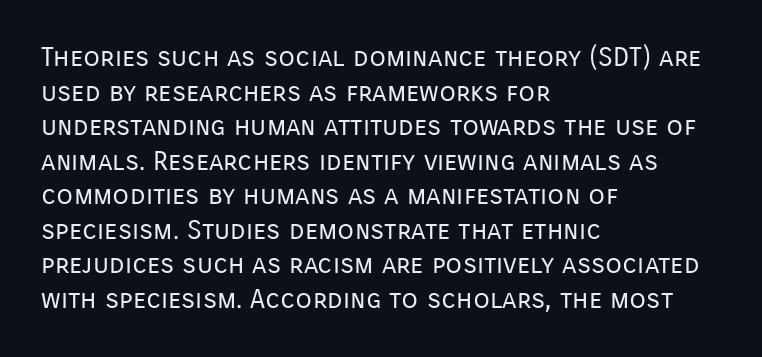
The block of text has a typical density, with ordinary space between rows. Which margin do the lines hug? The left one — the right edge is uneven. The space directly below the letters is spotless. This is the regular roman posture of the typeface. Does extra space separate the letters? No, they use regular spacing.
